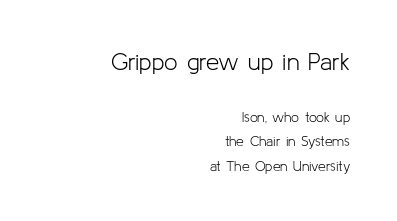
Nobody drew a line under any word here. The more generous point size was reserved for the upper chunk. Default kerning and tracking; the words read as compact shapes. The face looks like a standard text weight, possibly lighter. The specimen reads as upright at a glance.
